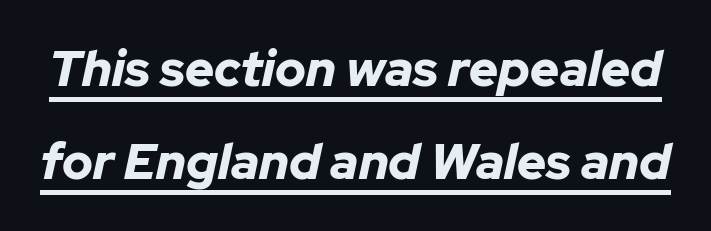
Thick stems and heavy bowls — unmistakably bold. Do the characters align in a grid? No, the font is proportional. There's an unmistakable incline to the writing here. Each word holds together tightly as a unit, with standard inter-letter gaps. Beneath each row of characters lies a ruled line.
